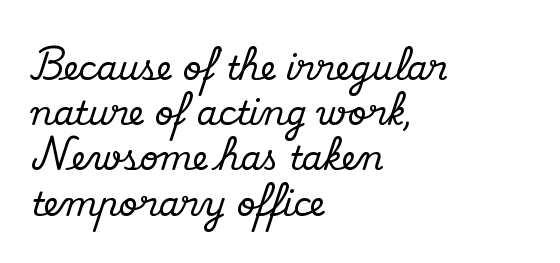
The image shows 33 px serif type; set left-aligned, normal line spacing (1.37x), normal letter spacing, not underlined; medium stroke contrast and a small x-height.
